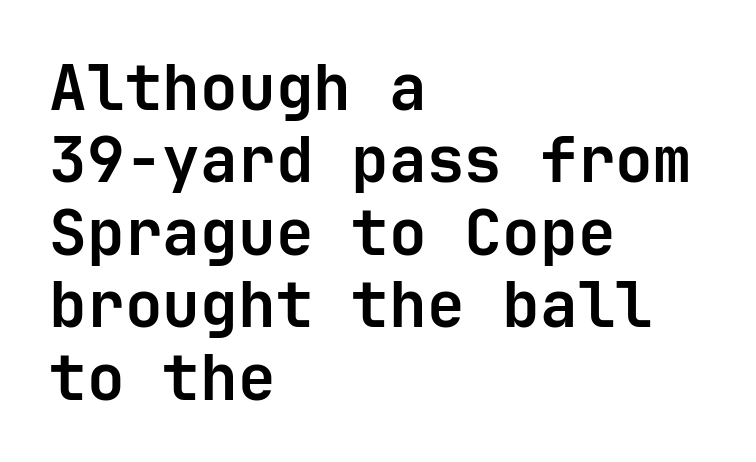
Q: Is the text bold? A: Yes.
Q: Is the text italic (slanted)? A: No, it is upright.
Q: Is the typeface a serif or a sans-serif typeface? A: Sans-serif.
Q: Is the text underlined? A: No.
Q: How is the paragraph aligned? A: Left-aligned.
Q: Is the spacing between letters normal or unusually wide? A: Normal.
Q: Is the spacing between lines tight, normal or loose? A: Tight.
Q: Width (condensed, normal, or wide)? A: Normal.
Q: Stroke contrast? A: Low.
Q: x-height? A: Medium.
